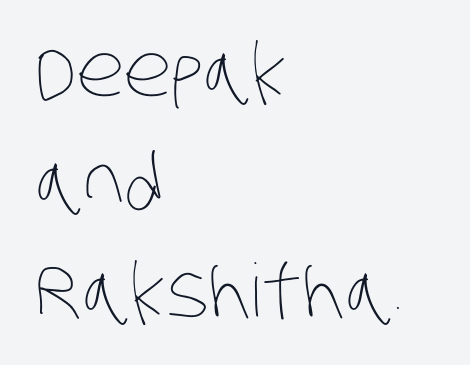
Q: Is the text bold? A: No.
Q: Is the text underlined? A: No.
Q: How is the paragraph aligned? A: Left-aligned.
Q: Is the spacing between letters normal or unusually wide? A: Normal.
Q: Is the spacing between lines tight, normal or loose? A: Normal.
Q: Width (condensed, normal, or wide)? A: Condensed.
Q: Stroke contrast? A: Low.
Q: x-height? A: Large.
Q: Monospaced? A: No.
